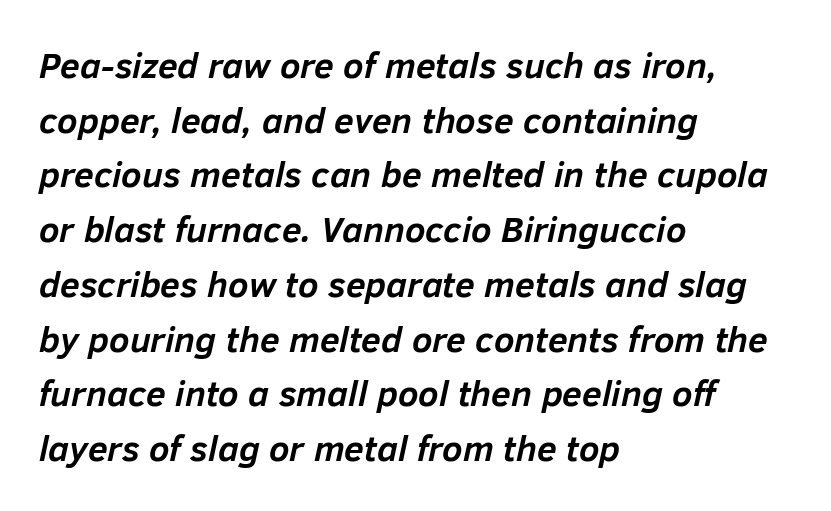
{"italic": "yes", "lean": "right", "slant_degrees": 12, "bold": "yes", "weight": "semibold", "width": "normal", "stroke_contrast": "low", "x_height": "medium", "monospaced": "no", "underline": "no", "align": "left", "line_spacing": "normal", "line_spacing_ratio": 1.52, "letter_spacing": "normal", "letter_spacing_em": 0.0, "glyph_px": 36}
